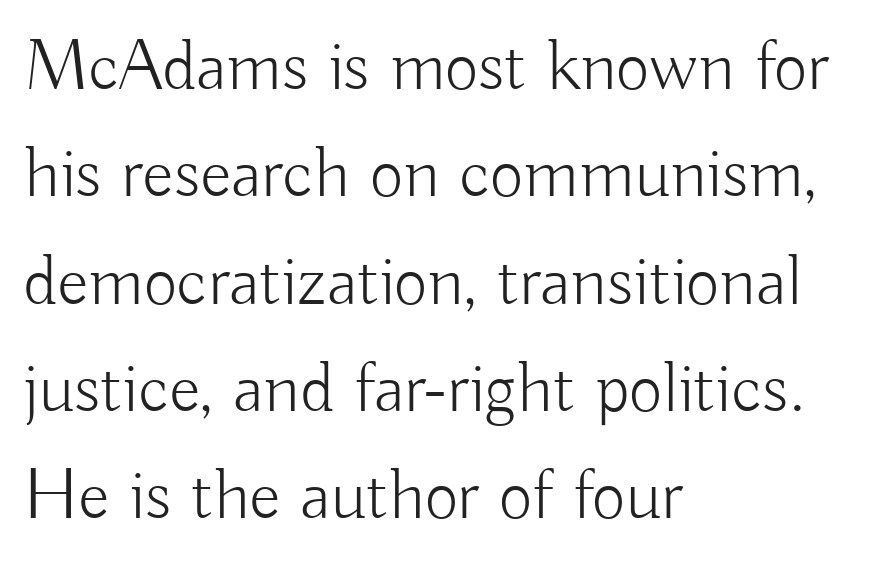
{"serif": "no", "italic": "no", "bold": "no", "weight": "light", "width": "normal", "stroke_contrast": "low", "x_height": "small", "monospaced": "no", "underline": "no", "align": "left", "line_spacing": "normal", "line_spacing_ratio": 1.47, "letter_spacing": "normal", "letter_spacing_em": 0.0, "glyph_px": 73}
